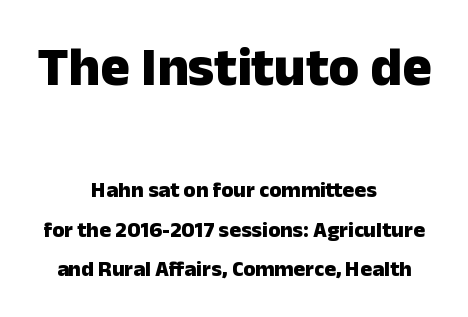
The passage shown has conventional tracking throughout. A bare baseline throughout the passage. Leftover space on each line is divided equally before and after the words. Serif or sans? Sans — the stroke terminals are bare.
